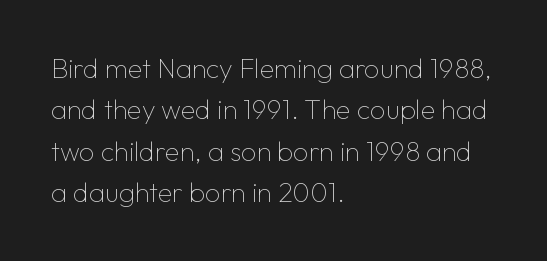
{"italic": "no", "bold": "no", "underline": "no", "align": "left", "line_spacing": "normal", "line_spacing_ratio": 1.53, "letter_spacing": "normal", "letter_spacing_em": 0.0, "glyph_px": 27}
